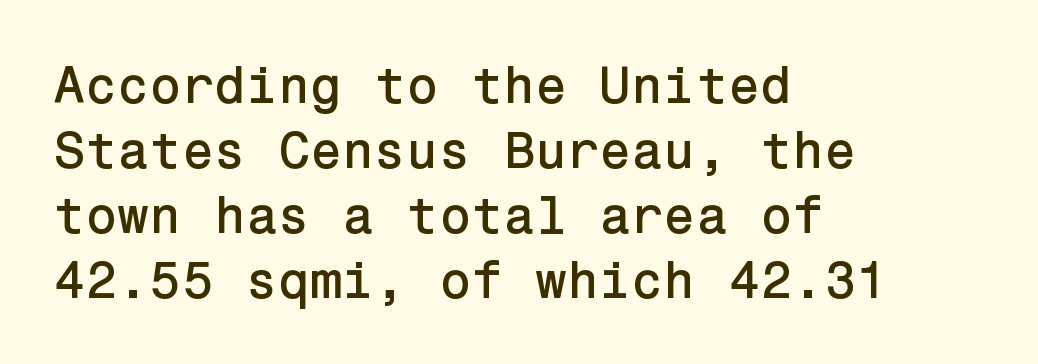
{"serif": "no", "italic": "no", "width": "normal", "stroke_contrast": "low", "x_height": "medium", "underline": "no", "align": "left", "line_spacing": "normal", "line_spacing_ratio": 1.25, "letter_spacing": "normal", "letter_spacing_em": 0.0, "glyph_px": 52}
